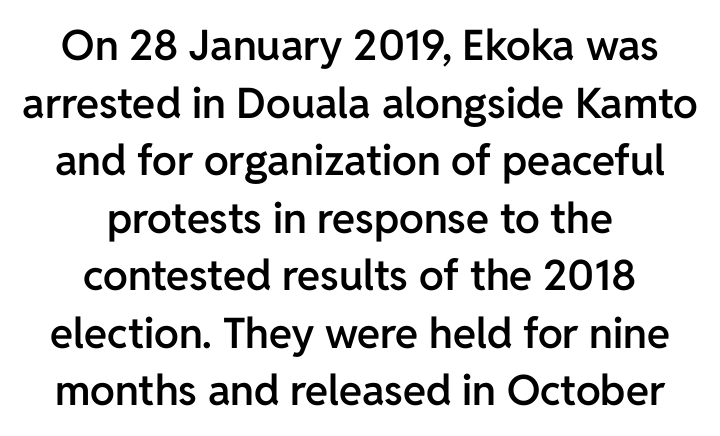
Q: Is the text bold? A: Semi-bold.
Q: Is the text italic (slanted)? A: No, it is upright.
Q: Is the typeface a serif or a sans-serif typeface? A: Sans-serif.
Q: Is the text underlined? A: No.
Q: How is the paragraph aligned? A: Centered.
Q: Is the spacing between letters normal or unusually wide? A: Normal.
Q: Is the spacing between lines tight, normal or loose? A: Normal.
Q: Width (condensed, normal, or wide)? A: Normal.
Q: Stroke contrast? A: Low.
Q: x-height? A: Medium.
Q: Monospaced? A: No.
